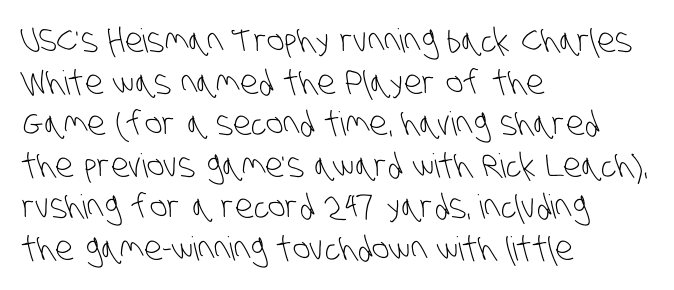
Q: Is the text bold? A: No.
Q: Is the typeface a serif or a sans-serif typeface? A: Sans-serif.
Q: Is the text underlined? A: No.
Q: How is the paragraph aligned? A: Left-aligned.
Q: Is the spacing between letters normal or unusually wide? A: Normal.
Q: Is the spacing between lines tight, normal or loose? A: Normal.
Q: Width (condensed, normal, or wide)? A: Condensed.
Q: Stroke contrast? A: Low.
Q: x-height? A: Large.
Q: Monospaced? A: No.
